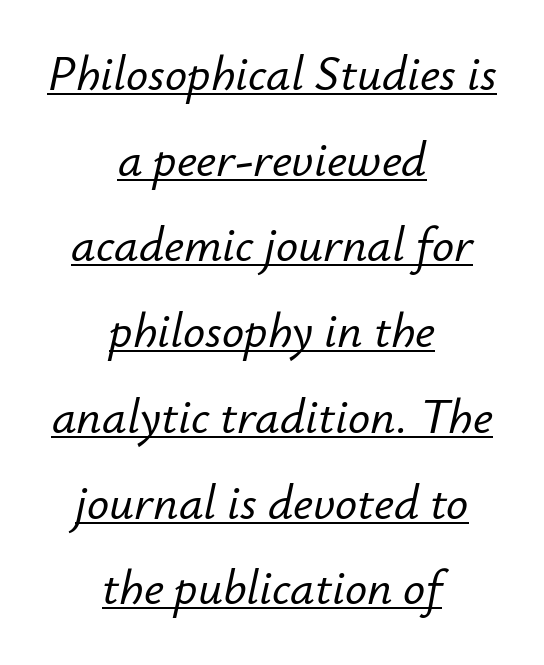
The image shows 49 px text type, italic (leaning right); set centered, line spacing 1.75x, normal letter spacing, underlined; low stroke contrast and a small x-height.
